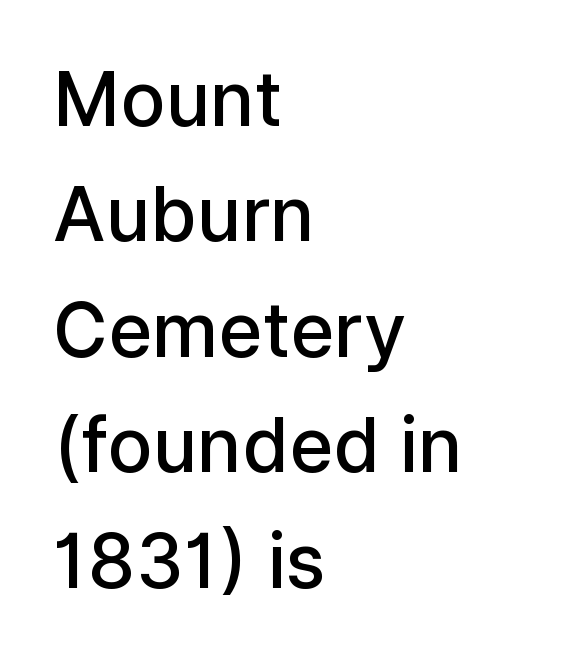
Q: Is the text bold? A: Semi-bold.
Q: Is the text italic (slanted)? A: No, it is upright.
Q: Is the typeface a serif or a sans-serif typeface? A: Sans-serif.
Q: Is the text underlined? A: No.
Q: How is the paragraph aligned? A: Left-aligned.
Q: Is the spacing between letters normal or unusually wide? A: Normal.
Q: Is the spacing between lines tight, normal or loose? A: Normal.
Q: Width (condensed, normal, or wide)? A: Normal.
Q: Stroke contrast? A: Low.
Q: x-height? A: Medium.
Q: Monospaced? A: No.
